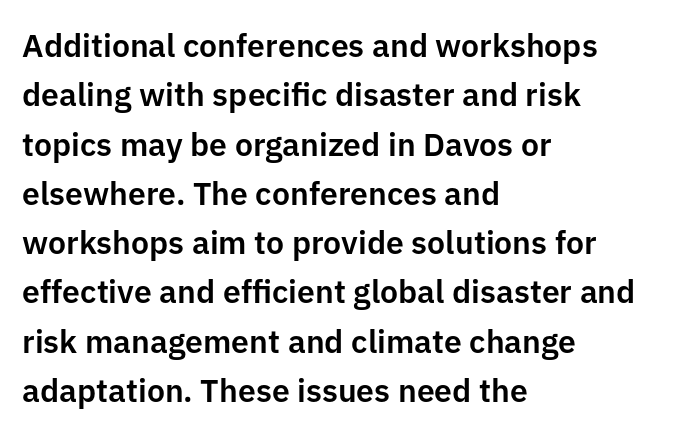
The image shows 32 px sans-serif type, upright; set left-aligned, normal line spacing (1.54x), normal letter spacing, not underlined; low stroke contrast and a medium x-height.
